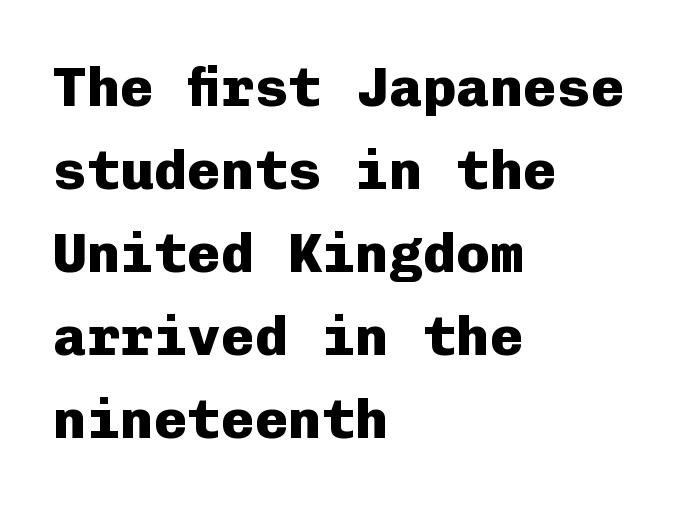
{"serif": "no", "italic": "no", "bold": "yes", "weight": "heavy", "width": "normal", "stroke_contrast": "low", "x_height": "medium", "monospaced": "yes", "underline": "no", "align": "left", "line_spacing": "normal", "line_spacing_ratio": 1.48, "letter_spacing": "normal", "letter_spacing_em": 0.0, "glyph_px": 56}
